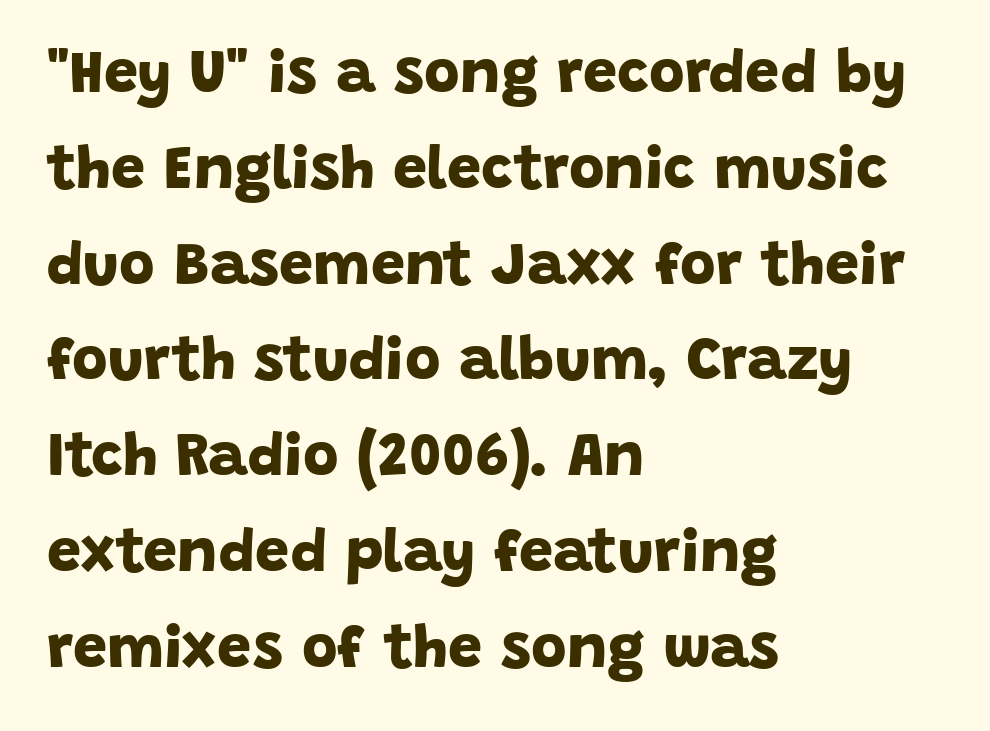
The text was rendered using a sans face with plain stroke endings. Stroke thickness is high; the sample reads as a true bold. Lines of text with bare space underneath. This rendering uses left alignment, leaving the right contour irregular. A typesetter would call this proportional, since set widths differ per character. Regular leading.
